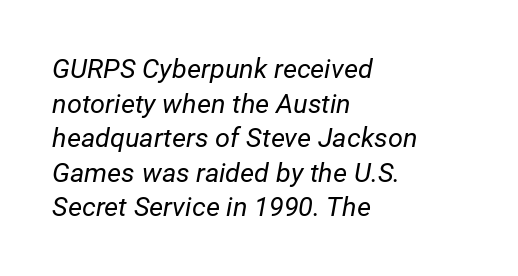
{"italic": "yes", "lean": "right", "slant_degrees": 12, "bold": "no", "underline": "no", "align": "left", "line_spacing": "normal", "line_spacing_ratio": 1.28, "letter_spacing": "normal", "letter_spacing_em": 0.0, "glyph_px": 27}
